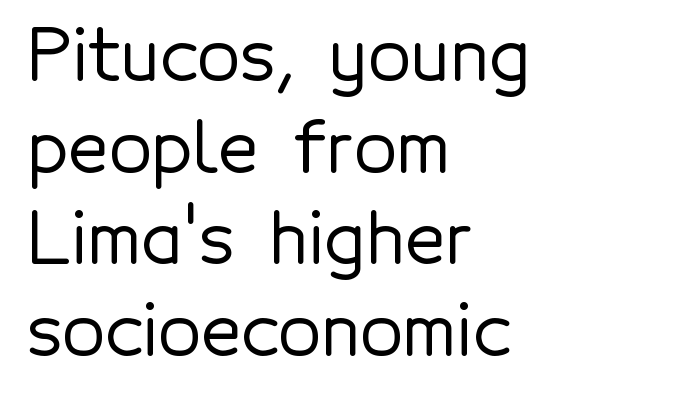
Q: Is the text italic (slanted)? A: No, it is upright.
Q: Is the typeface a serif or a sans-serif typeface? A: Sans-serif.
Q: Is the text underlined? A: No.
Q: How is the paragraph aligned? A: Left-aligned.
Q: Is the spacing between letters normal or unusually wide? A: Normal.
Q: Is the spacing between lines tight, normal or loose? A: Normal.
Q: Width (condensed, normal, or wide)? A: Normal.
Q: x-height? A: Medium.
Q: Monospaced? A: No.
